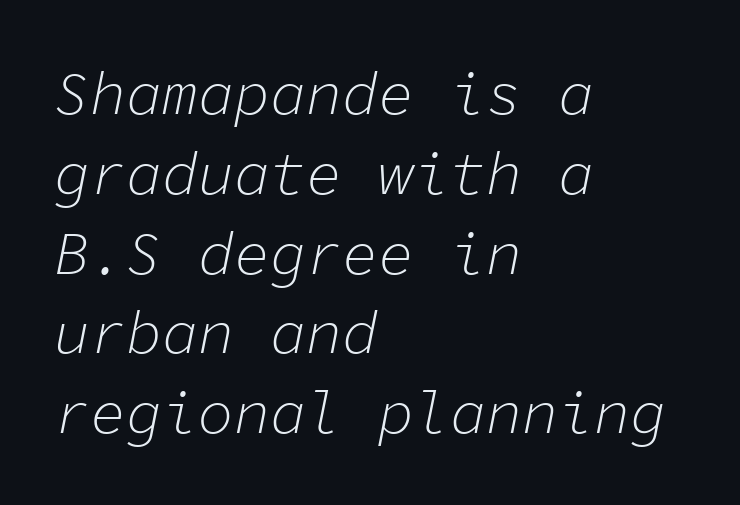
{"italic": "yes", "lean": "right", "slant_degrees": 11, "bold": "no", "weight": "light", "width": "normal", "stroke_contrast": "low", "x_height": "medium", "monospaced": "yes", "underline": "no", "align": "left", "line_spacing": "normal", "line_spacing_ratio": 1.33, "letter_spacing": "normal", "letter_spacing_em": 0.0, "glyph_px": 60}
